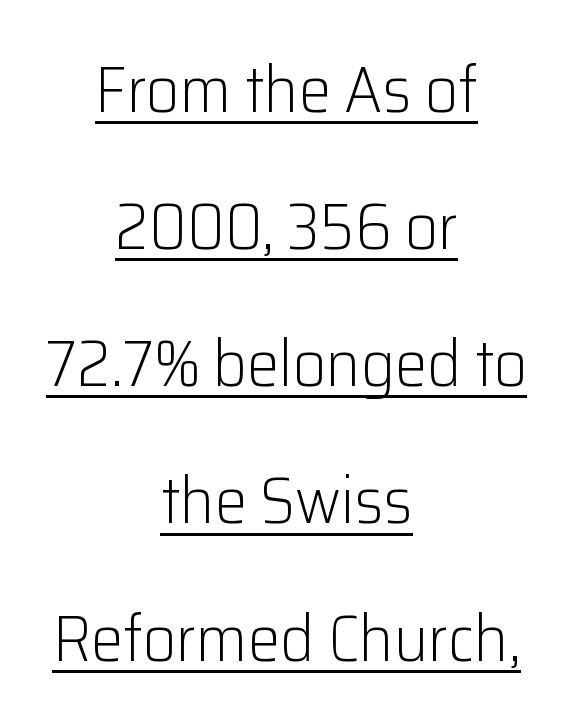
Q: Is the text bold? A: No.
Q: Is the text italic (slanted)? A: No, it is upright.
Q: Is the typeface a serif or a sans-serif typeface? A: Sans-serif.
Q: Is the text underlined? A: Yes.
Q: How is the paragraph aligned? A: Centered.
Q: Is the spacing between letters normal or unusually wide? A: Normal.
Q: Is the spacing between lines tight, normal or loose? A: Loose.
Q: Width (condensed, normal, or wide)? A: Normal.
Q: Stroke contrast? A: Low.
Q: x-height? A: Medium.
Q: Monospaced? A: No.
